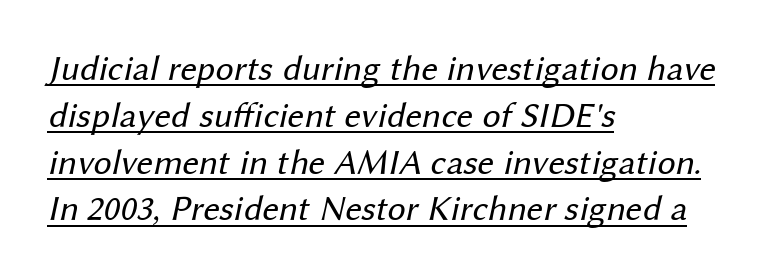
The line texture is even and compact thanks to regular tracking. A typesetter would call this proportional, since set widths differ per character. These lines are composed in type without serifs. The sample's only ornament is a line tracing under the words.
